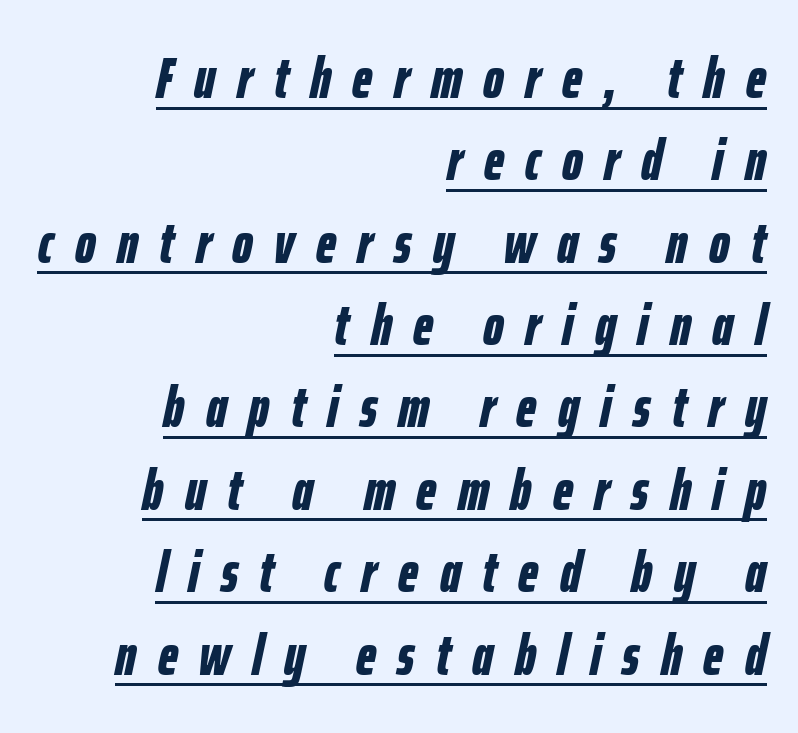
The image shows 58 px bold, condensed type, italic (leaning right); set right-aligned, normal line spacing (1.42x), unusually wide letter spacing (+0.37 em), underlined; low stroke contrast and a medium x-height.
